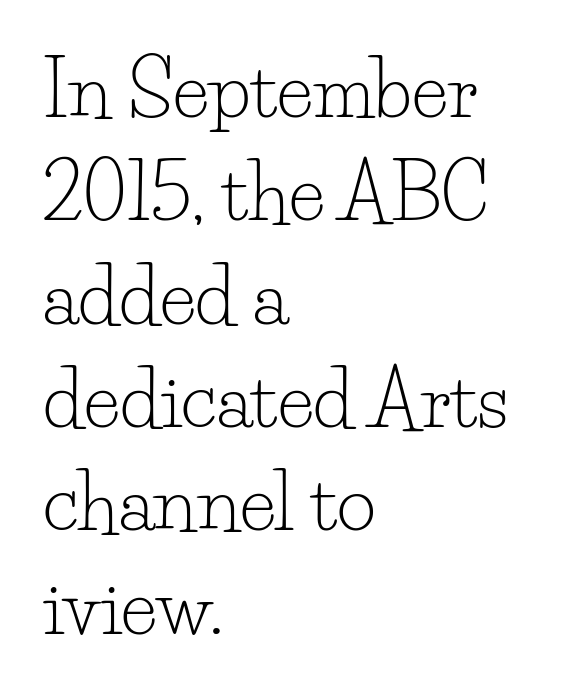
Q: Is the text bold? A: No.
Q: Is the text italic (slanted)? A: No, it is upright.
Q: Is the typeface a serif or a sans-serif typeface? A: Serif.
Q: Is the text underlined? A: No.
Q: How is the paragraph aligned? A: Left-aligned.
Q: Is the spacing between letters normal or unusually wide? A: Normal.
Q: Is the spacing between lines tight, normal or loose? A: Normal.
Q: Width (condensed, normal, or wide)? A: Normal.
Q: Stroke contrast? A: Low.
Q: x-height? A: Small.
Q: Monospaced? A: No.
